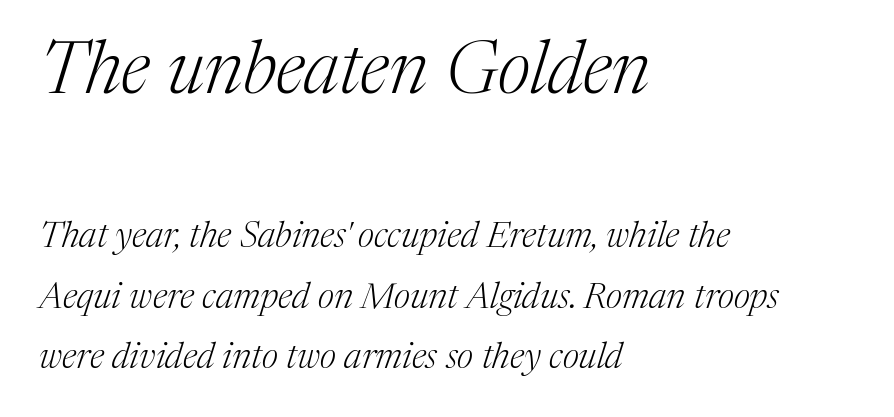
The image shows 73 px light serif type, italic (leaning right); set left-aligned, normal line spacing (1.68x), normal letter spacing, not underlined; the first (top) block is 2.03x larger; medium stroke contrast and a medium x-height.
